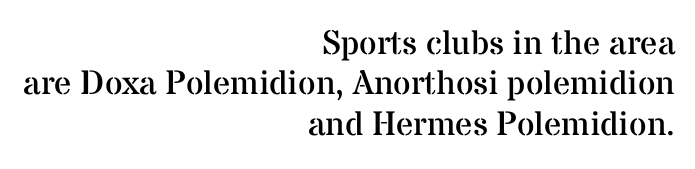
The image shows 34 px regular-weight serif type, upright; set right-aligned, line spacing 1.19x, normal letter spacing, not underlined; medium stroke contrast and a medium x-height.
